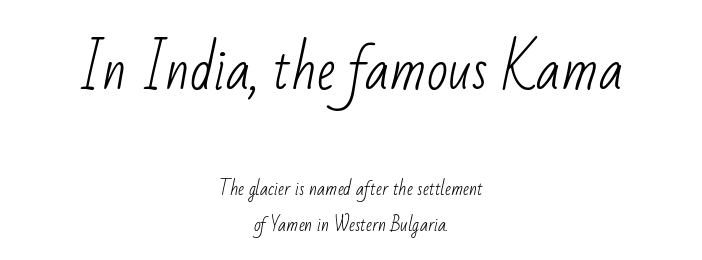
{"serif": "no", "bold": "no", "weight": "light", "width": "condensed", "stroke_contrast": "low", "x_height": "small", "monospaced": "no", "underline": "no", "align": "center", "line_spacing": "loose", "line_spacing_ratio": 2.02, "letter_spacing": "normal", "letter_spacing_em": 0.0, "larger_block": "first", "size_ratio": 3.06, "glyph_px": 55}
